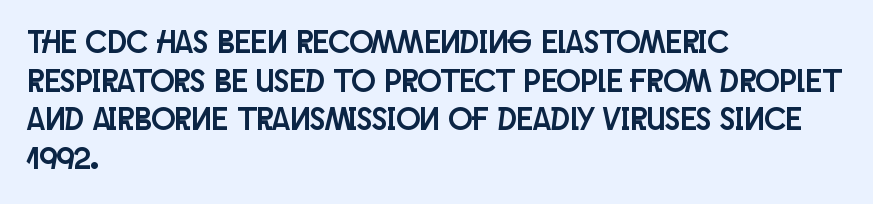
Q: Is the text italic (slanted)? A: No, it is upright.
Q: Is the typeface a serif or a sans-serif typeface? A: Sans-serif.
Q: Is the text underlined? A: No.
Q: How is the paragraph aligned? A: Left-aligned.
Q: Is the spacing between letters normal or unusually wide? A: Normal.
Q: Width (condensed, normal, or wide)? A: Condensed.
Q: Stroke contrast? A: Low.
Q: x-height? A: Large.
Q: Monospaced? A: No.
